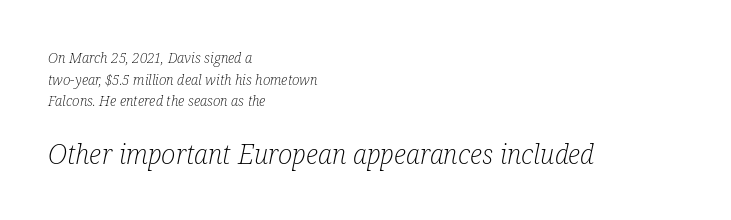
Q: Is the text bold? A: No.
Q: Is the text italic (slanted)? A: Yes, it leans right by about 12 degrees.
Q: Is the text underlined? A: No.
Q: How is the paragraph aligned? A: Left-aligned.
Q: Is the spacing between letters normal or unusually wide? A: Normal.
Q: Is the spacing between lines tight, normal or loose? A: Normal.
Q: Which block of text is set in a larger size, the first (top) or the second (bottom)? A: The second (bottom) one.
